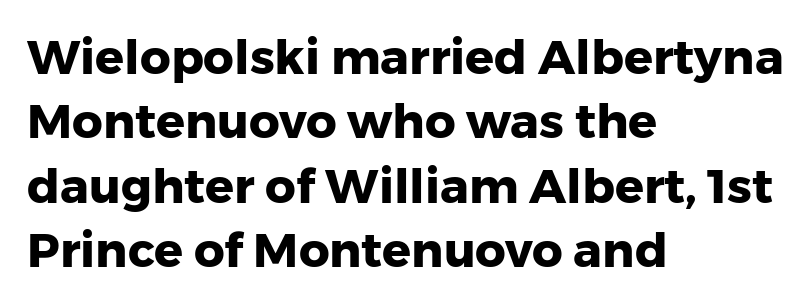
Layout note: lines flush left. How heavy is the stroke? Heavy — this is a bold. If you measured baseline to baseline, you'd find a middling distance. Short note: letters normally spaced. If you drew a line through each stem, it would be perfectly vertical.
